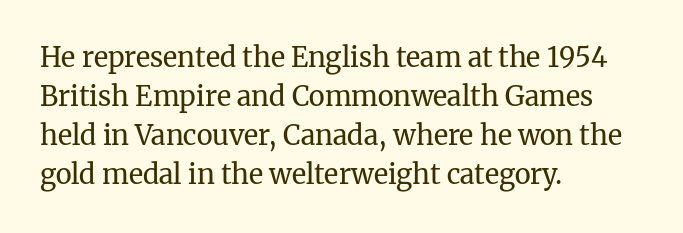
Q: Is the text bold? A: No.
Q: Is the text italic (slanted)? A: No, it is upright.
Q: Is the text underlined? A: No.
Q: How is the paragraph aligned? A: Left-aligned.
Q: Is the spacing between letters normal or unusually wide? A: Normal.
Q: Is the spacing between lines tight, normal or loose? A: Normal.
